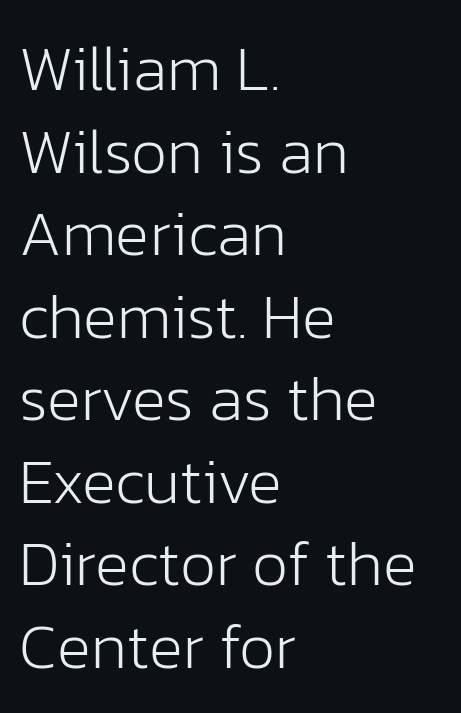
The image shows 64 px light sans-serif type, upright; set left-aligned, normal line spacing (1.29x), normal letter spacing, not underlined; low stroke contrast and a medium x-height.
